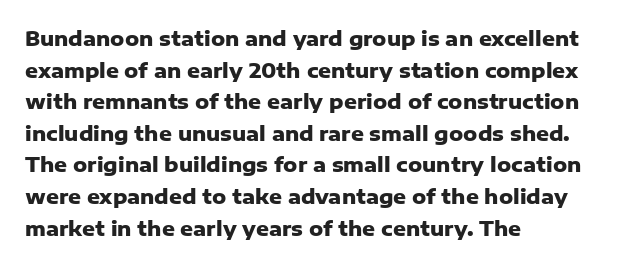
{"italic": "no", "bold": "yes", "underline": "no", "align": "left", "line_spacing": "normal", "line_spacing_ratio": 1.58, "letter_spacing": "normal", "letter_spacing_em": 0.0, "glyph_px": 20}
